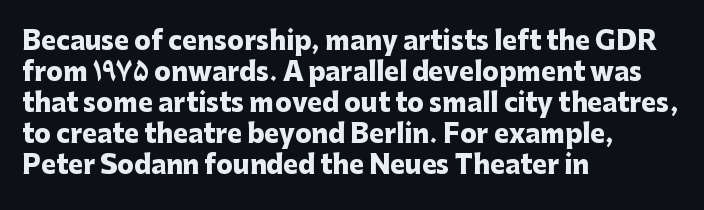
You'd pick this weight for a headline — it's a proper bold. Upright lettering throughout. Nothing unusual about the tracking: characters are spaced as the font intends. Check the space under the baseline: it is left empty.
